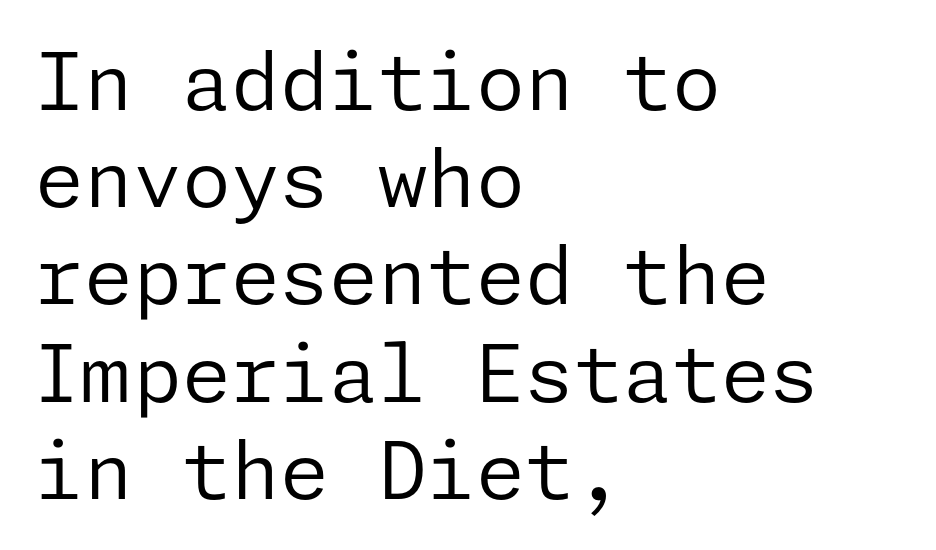
{"serif": "no", "italic": "no", "bold": "no", "weight": "regular", "width": "normal", "stroke_contrast": "low", "x_height": "medium", "underline": "no", "align": "left", "line_spacing_ratio": 1.23, "letter_spacing": "normal", "letter_spacing_em": 0.0, "glyph_px": 79}
